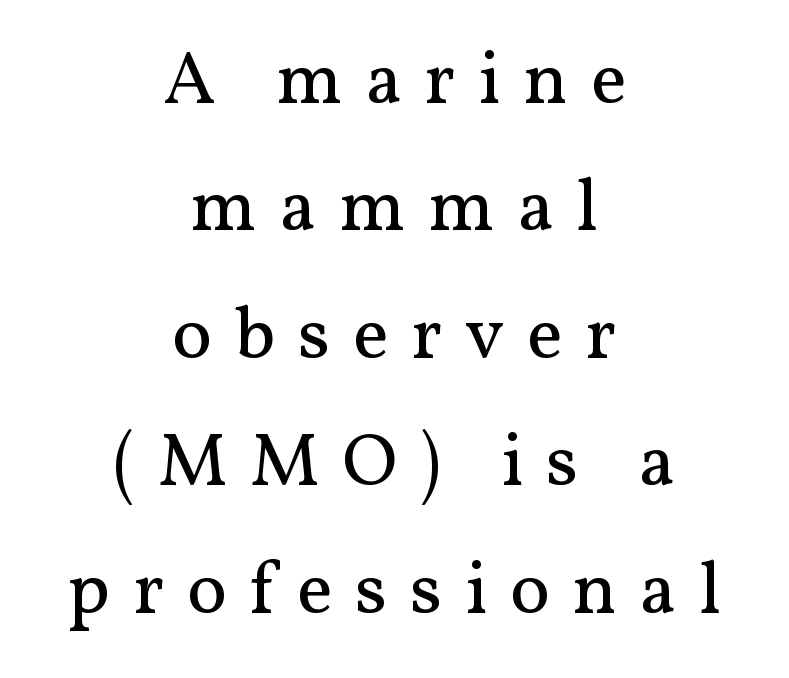
Baseline-to-baseline distance is the conventional proportion of letter height. Is the letter spacing exaggerated? Yes — the characters are pushed far apart. Alignment: centered. No italicization has been applied; the sample stays upright. Each letter's strokes conclude with small projecting serifs.
